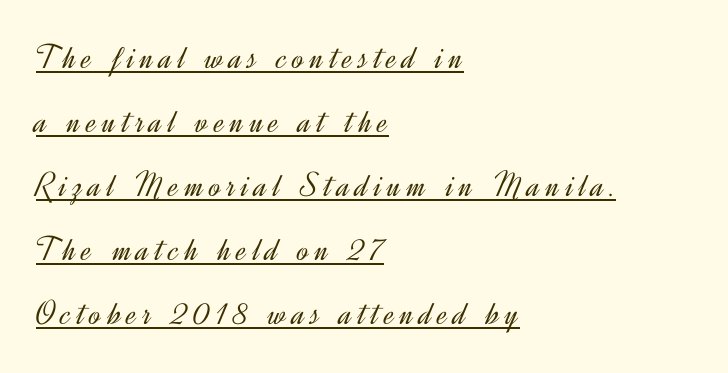
Q: Is the text bold? A: No.
Q: Is the text italic (slanted)? A: Yes.
Q: Is the typeface a serif or a sans-serif typeface? A: Sans-serif.
Q: Is the text underlined? A: Yes.
Q: How is the paragraph aligned? A: Left-aligned.
Q: Width (condensed, normal, or wide)? A: Normal.
Q: x-height? A: Small.
Q: Monospaced? A: No.
